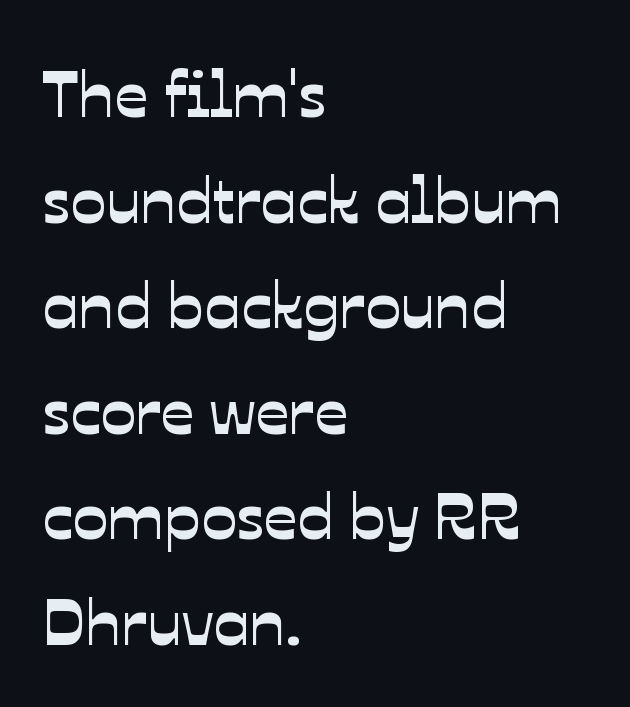
The image shows 66 px sans-serif type; set left-aligned, normal line spacing (1.6x), normal letter spacing, not underlined; low stroke contrast and a medium x-height.
